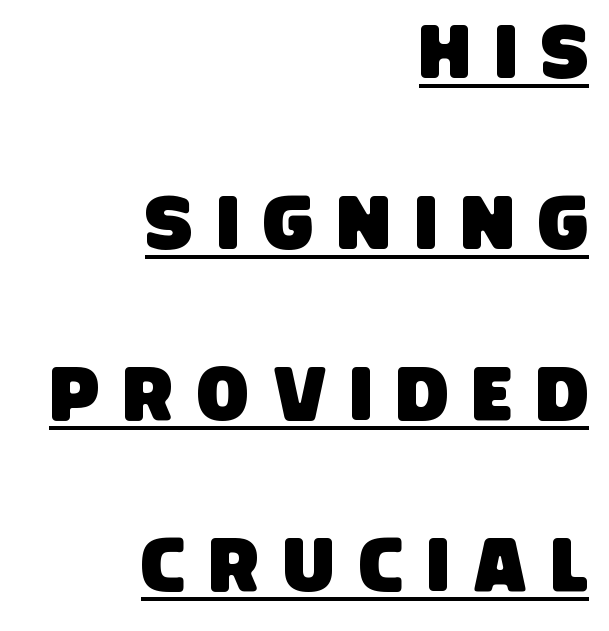
The image shows 76 px condensed sans-serif type; set right-aligned, loose line spacing (2.25x), unusually wide letter spacing (+0.32 em), underlined; low stroke contrast and a large x-height.
